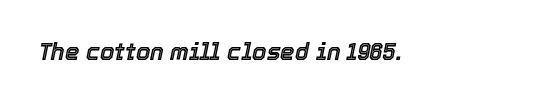
Honestly, there is no underline to notice here at all. What stands out about the letter spacing? Nothing — it is the standard amount. Compared with ordinary roman type, these characters are visibly tilted.
